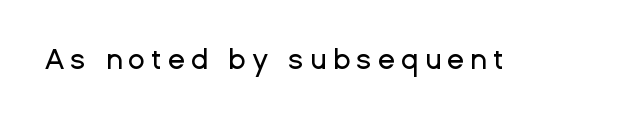
The image shows 28 px sans-serif type, upright; set unusually wide letter spacing (+0.21 em), not underlined; low stroke contrast and a medium x-height.
